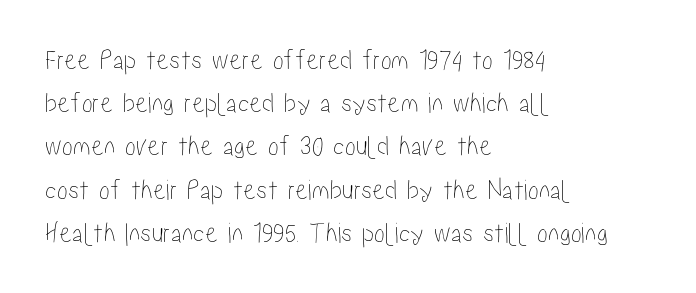
The image shows 29 px condensed type, upright; set left-aligned, normal line spacing (1.49x), normal letter spacing, not underlined; low stroke contrast and a medium x-height.
